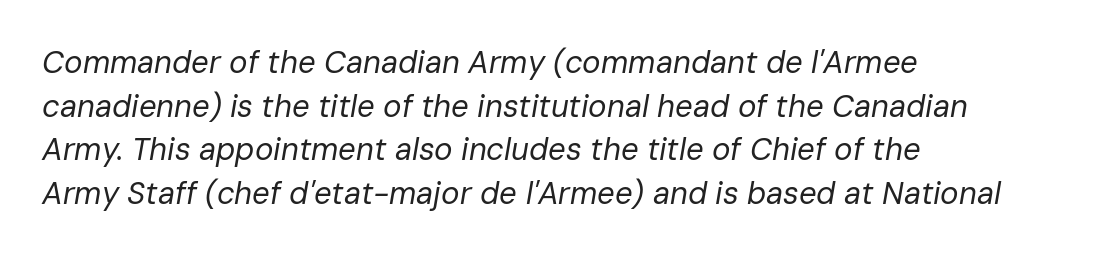
Q: Is the text bold? A: No.
Q: Is the text italic (slanted)? A: Yes, it leans right by about 10 degrees.
Q: Is the text underlined? A: No.
Q: How is the paragraph aligned? A: Left-aligned.
Q: Is the spacing between letters normal or unusually wide? A: Normal.
Q: Is the spacing between lines tight, normal or loose? A: Normal.
Q: Width (condensed, normal, or wide)? A: Normal.
Q: Stroke contrast? A: Low.
Q: x-height? A: Medium.
Q: Monospaced? A: No.
